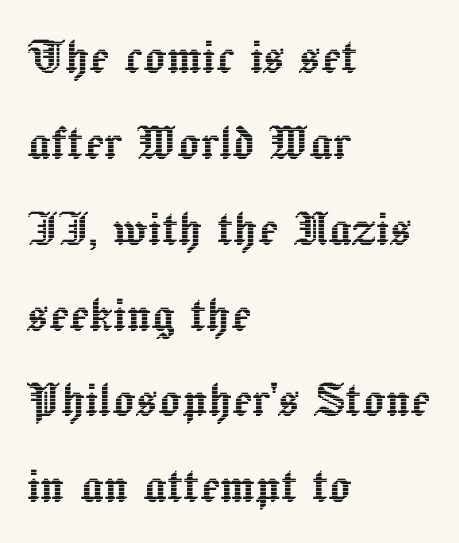
Q: Is the text italic (slanted)? A: No, it is upright.
Q: Is the text underlined? A: No.
Q: How is the paragraph aligned? A: Left-aligned.
Q: Is the spacing between letters normal or unusually wide? A: Normal.
Q: Is the spacing between lines tight, normal or loose? A: Normal.
Q: Width (condensed, normal, or wide)? A: Normal.
Q: x-height? A: Medium.
Q: Monospaced? A: No.
